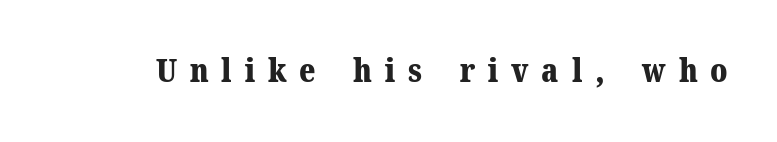
The image shows 33 px bold serif type, upright; set unusually wide letter spacing (+0.39 em), not underlined; medium stroke contrast and a medium x-height.
